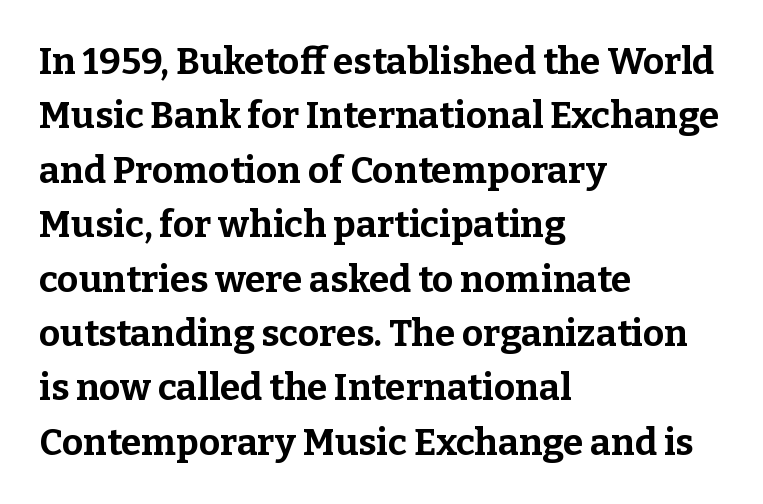
{"serif": "yes", "italic": "no", "bold": "yes", "weight": "bold", "width": "normal", "stroke_contrast": "low", "x_height": "medium", "monospaced": "no", "underline": "no", "align": "left", "line_spacing": "normal", "line_spacing_ratio": 1.47, "letter_spacing": "normal", "letter_spacing_em": 0.0, "glyph_px": 37}
